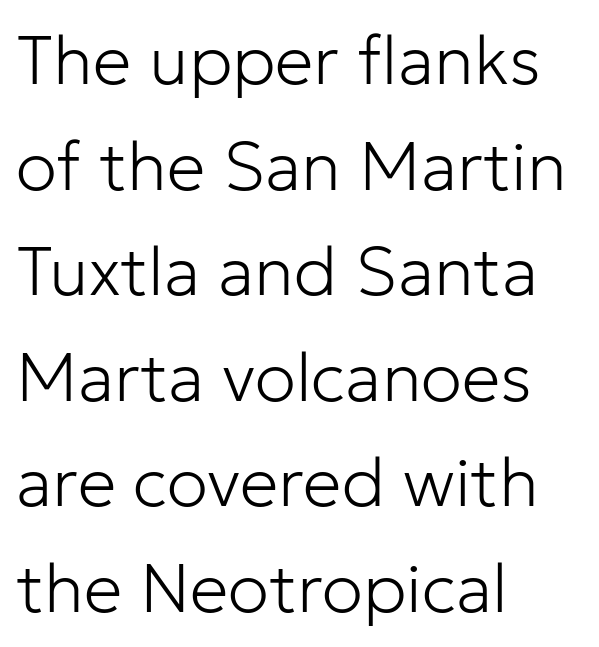
{"serif": "no", "italic": "no", "bold": "no", "weight": "light", "width": "normal", "stroke_contrast": "low", "x_height": "medium", "monospaced": "no", "underline": "no", "align": "left", "line_spacing": "normal", "line_spacing_ratio": 1.53, "letter_spacing": "normal", "letter_spacing_em": 0.0, "glyph_px": 69}
